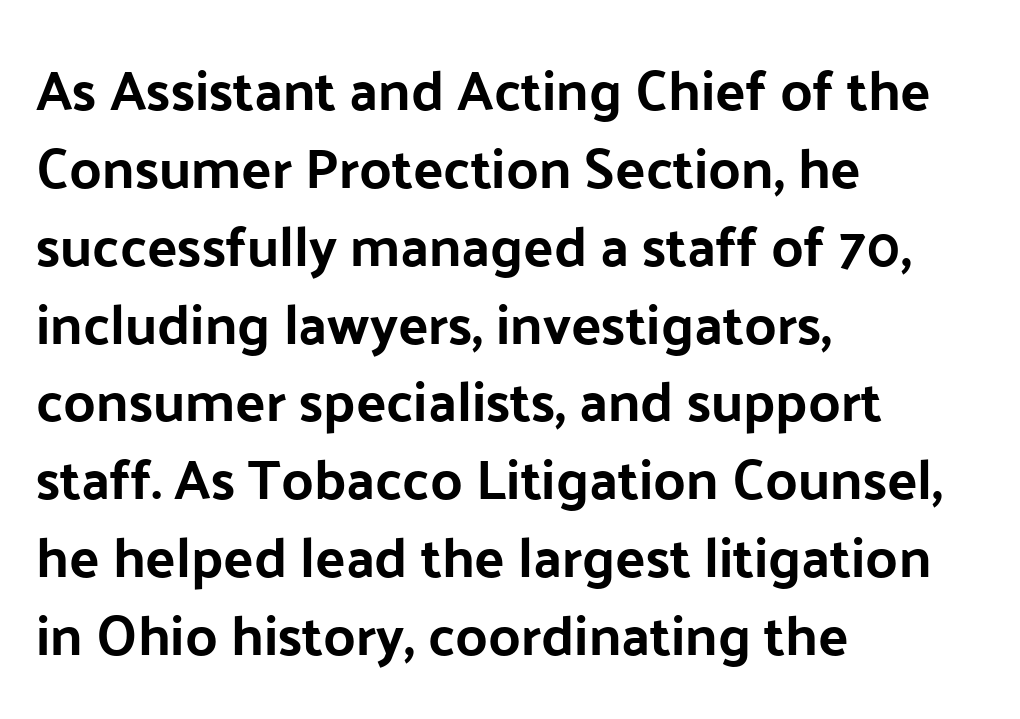
Honestly, the row spacing looks completely unremarkable. This sample uses a sans-serif face. Every stem runs plumb, perpendicular to the baseline. Looks like regular typesetting: each glyph gets only the width it needs. The space directly below the letters is spotless. The passage is arranged the way most books set body copy — flush left.
